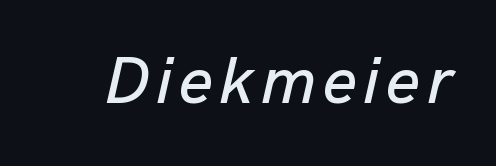
Q: Is the text italic (slanted)? A: Yes, it leans right by about 13 degrees.
Q: Is the text underlined? A: No.
Q: Width (condensed, normal, or wide)? A: Normal.
Q: Stroke contrast? A: Low.
Q: x-height? A: Medium.
Q: Monospaced? A: No.
